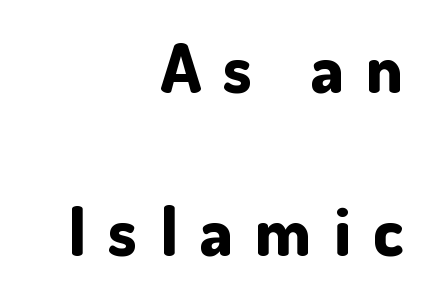
In terms of weight, the rendering is a true, heavy bold. Varying glyph widths throughout — classic text-font behaviour. Anything drawn beneath the words? Only blank space. The face used here is a sans, in the tradition of grotesques and geometrics. Caption: expanded tracking, letters set apart. Characters remain perfectly vertical along every line.
